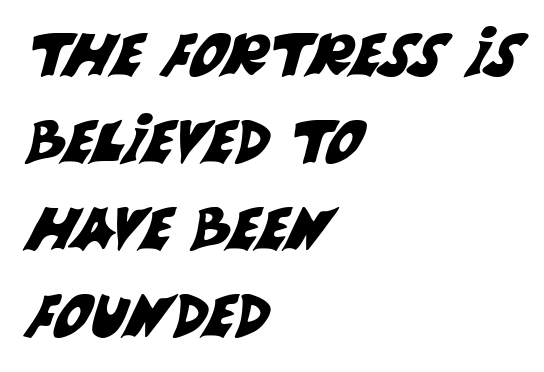
{"serif": "no", "width": "normal", "stroke_contrast": "medium", "x_height": "large", "monospaced": "no", "underline": "no", "align": "left", "line_spacing": "normal", "line_spacing_ratio": 1.5, "letter_spacing": "normal", "letter_spacing_em": 0.0, "glyph_px": 58}
